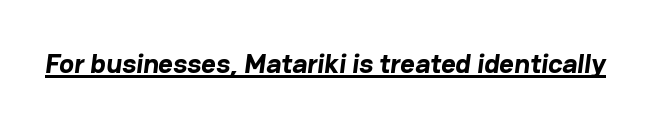
Q: Is the text bold? A: Yes.
Q: Is the typeface a serif or a sans-serif typeface? A: Sans-serif.
Q: Is the text underlined? A: Yes.
Q: Is the spacing between letters normal or unusually wide? A: Normal.
Q: Width (condensed, normal, or wide)? A: Normal.
Q: Stroke contrast? A: Low.
Q: x-height? A: Medium.
Q: Monospaced? A: No.
